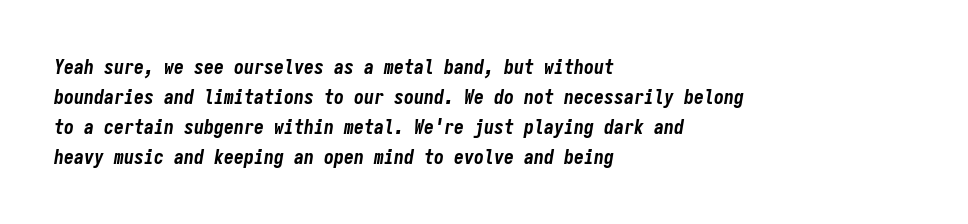
The image shows 20 px bold type, italic (leaning right); set left-aligned, normal line spacing (1.5x), normal letter spacing, not underlined.
